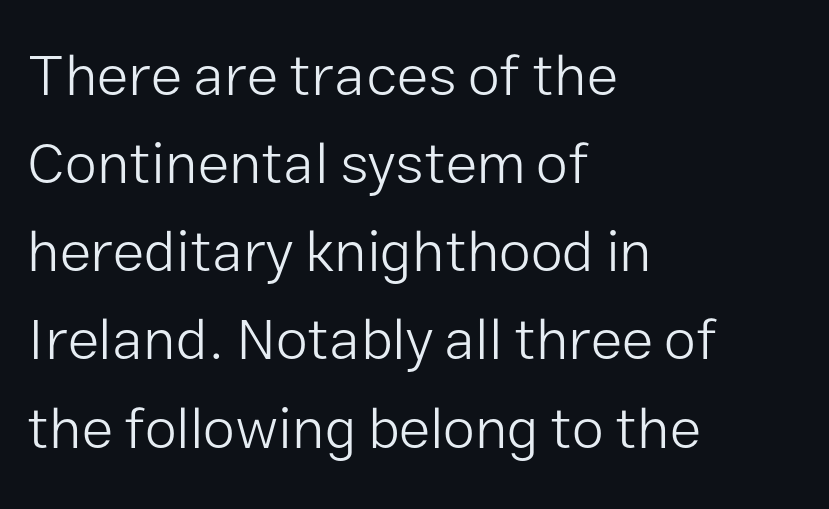
Q: Is the text bold? A: No.
Q: Is the text italic (slanted)? A: No, it is upright.
Q: Is the typeface a serif or a sans-serif typeface? A: Sans-serif.
Q: Is the text underlined? A: No.
Q: How is the paragraph aligned? A: Left-aligned.
Q: Is the spacing between letters normal or unusually wide? A: Normal.
Q: Is the spacing between lines tight, normal or loose? A: Normal.
Q: Width (condensed, normal, or wide)? A: Normal.
Q: Stroke contrast? A: Low.
Q: x-height? A: Medium.
Q: Monospaced? A: No.
